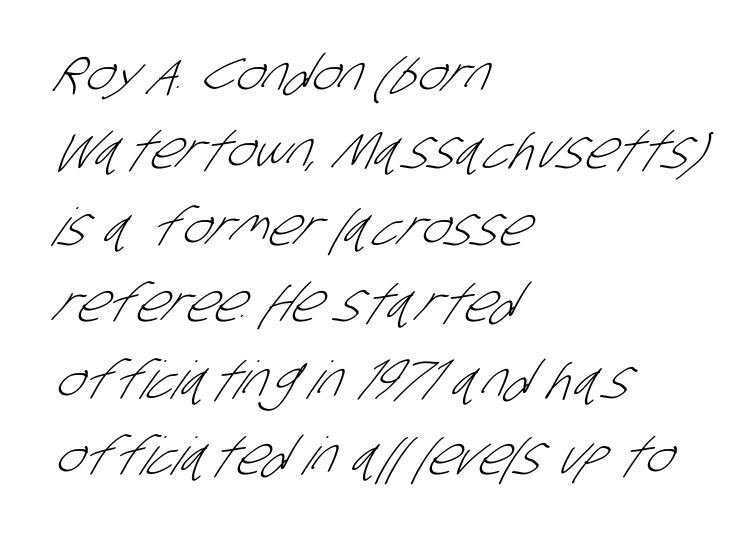
The image shows 52 px light, condensed sans-serif type; set left-aligned, normal line spacing (1.47x), normal letter spacing, not underlined; low stroke contrast and a large x-height.
